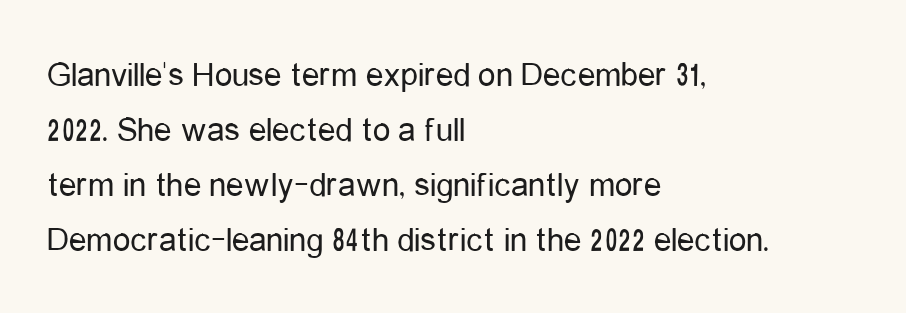
{"serif": "no", "italic": "no", "bold": "no", "weight": "regular", "width": "condensed", "stroke_contrast": "low", "x_height": "medium", "monospaced": "no", "underline": "no", "align": "left", "line_spacing": "normal", "line_spacing_ratio": 1.57, "letter_spacing": "normal", "letter_spacing_em": 0.0, "glyph_px": 35}
